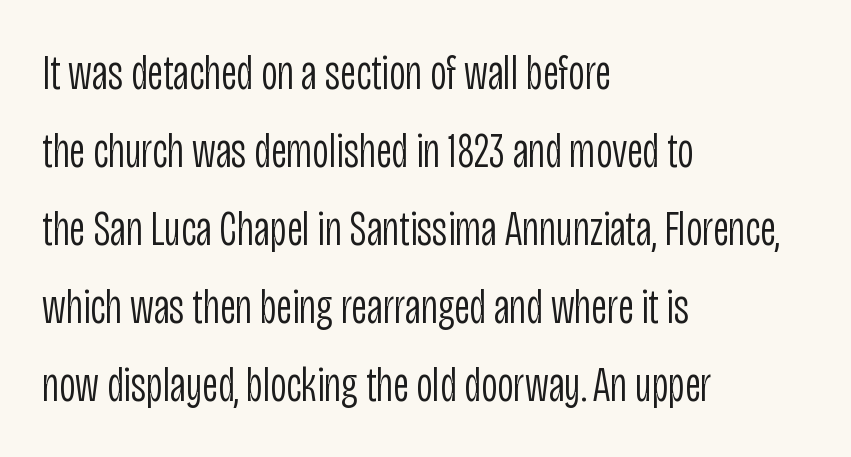
Q: Is the text bold? A: No.
Q: Is the text italic (slanted)? A: No, it is upright.
Q: Is the typeface a serif or a sans-serif typeface? A: Sans-serif.
Q: Is the text underlined? A: No.
Q: How is the paragraph aligned? A: Left-aligned.
Q: Is the spacing between letters normal or unusually wide? A: Normal.
Q: Is the spacing between lines tight, normal or loose? A: Normal.
Q: Width (condensed, normal, or wide)? A: Condensed.
Q: Stroke contrast? A: Low.
Q: x-height? A: Large.
Q: Monospaced? A: No.
